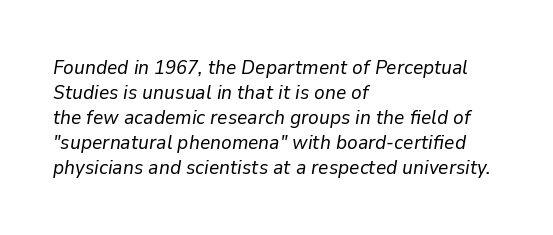
Each stroke keeps to a modest, everyday thickness or less. One glance says typical: line gaps are just what's usual. Tracking value appears to be zero — textbook default spacing. An italicized treatment has been applied to the whole sample. The passage is arranged the way most books set body copy — flush left.
